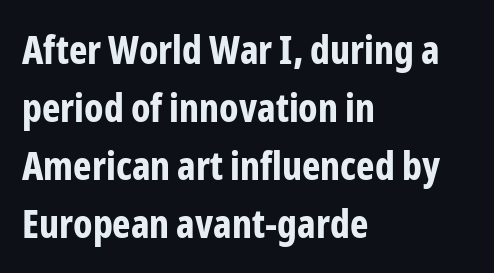
{"serif": "no", "italic": "no", "bold": "yes", "weight": "bold", "width": "condensed", "stroke_contrast": "low", "x_height": "medium", "monospaced": "no", "underline": "no", "align": "left", "line_spacing": "normal", "line_spacing_ratio": 1.49, "letter_spacing": "normal", "letter_spacing_em": 0.0, "glyph_px": 39}
